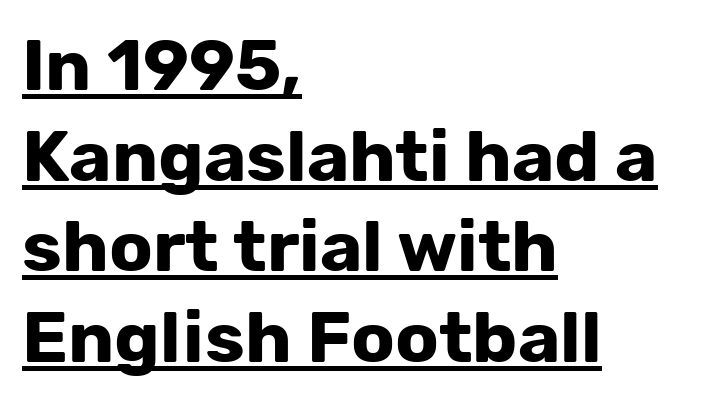
The passage is arranged the way most books set body copy — flush left. No italicization has been applied; the sample stays upright. Each new line begins a customary step beneath the previous one. The line texture is even and compact thanks to regular tracking. This is underlined copy, the kind a proofreader might mark for attention.
